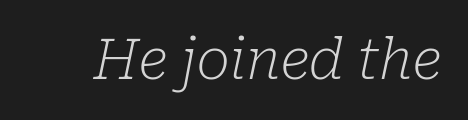
Q: Is the text bold? A: No.
Q: Is the text italic (slanted)? A: Yes, it leans right by about 10 degrees.
Q: Is the typeface a serif or a sans-serif typeface? A: Serif.
Q: Is the text underlined? A: No.
Q: Is the spacing between letters normal or unusually wide? A: Normal.
Q: Width (condensed, normal, or wide)? A: Normal.
Q: Stroke contrast? A: Low.
Q: x-height? A: Medium.
Q: Monospaced? A: No.
